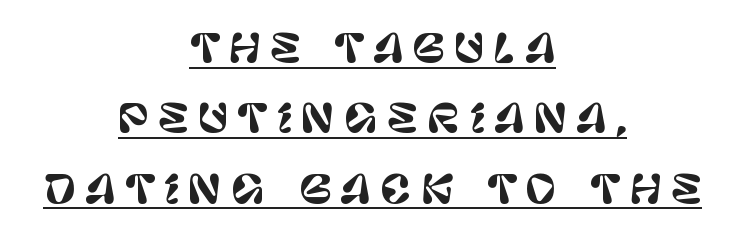
Is this a fixed-width face? No — the glyphs have proportional, varying widths. Underlining? Definitely there. To sum up the face: it is a sans, with no serifs. Words appear elongated and porous because spacing is wide. Visually the block forms a symmetrical silhouette, jagged on both flanks.
